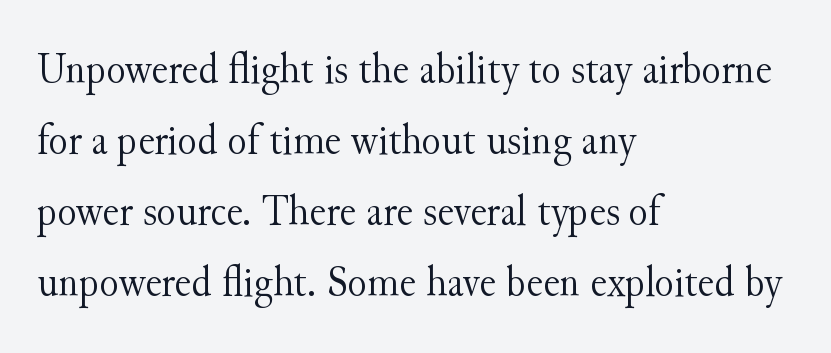
The image shows 45 px light serif type, upright; set left-aligned, normal line spacing (1.58x), normal letter spacing, not underlined; medium stroke contrast and a small x-height.
